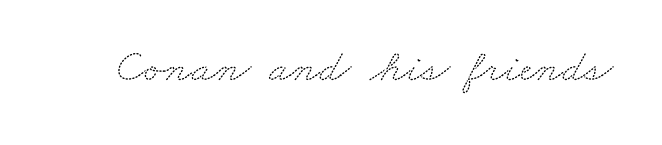
The image shows 46 px wide serif type; set normal letter spacing, not underlined; medium stroke contrast and a small x-height.
